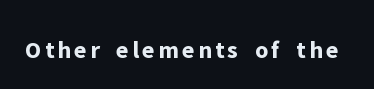
The image shows 25 px bold type, upright; set not underlined.
